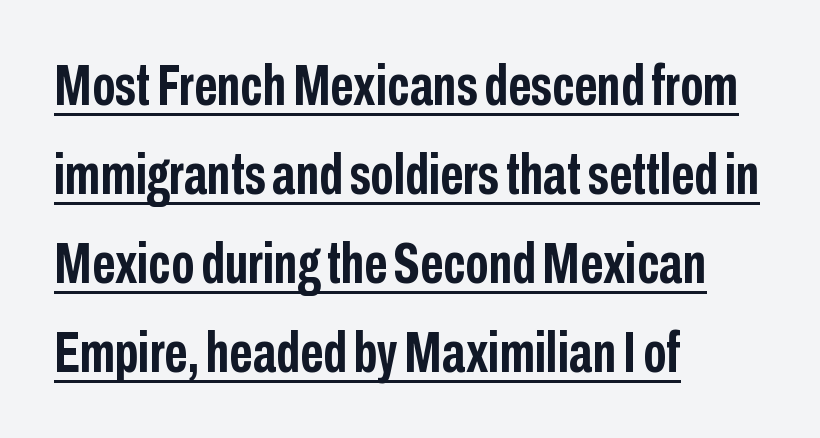
The image shows 57 px semibold, condensed sans-serif type, upright; set left-aligned, normal line spacing (1.56x), normal letter spacing, underlined; low stroke contrast and a medium x-height.
